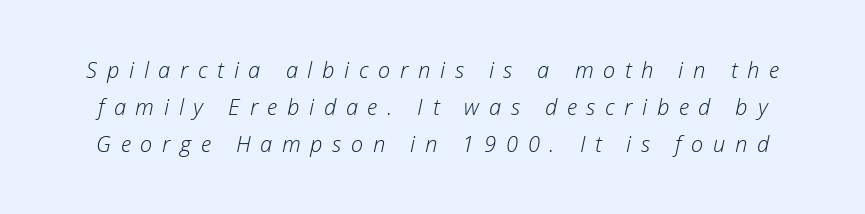
Q: Is the text bold? A: No.
Q: Is the text italic (slanted)? A: Yes, it leans right by about 12 degrees.
Q: Is the text underlined? A: No.
Q: Is the spacing between letters normal or unusually wide? A: Unusually wide.
Q: Is the spacing between lines tight, normal or loose? A: Normal.
